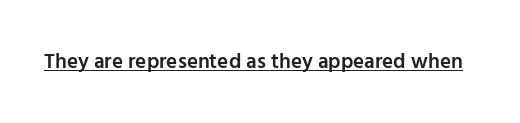
{"italic": "no", "bold": "semi", "underline": "yes", "letter_spacing": "normal", "letter_spacing_em": 0.0, "glyph_px": 21}
